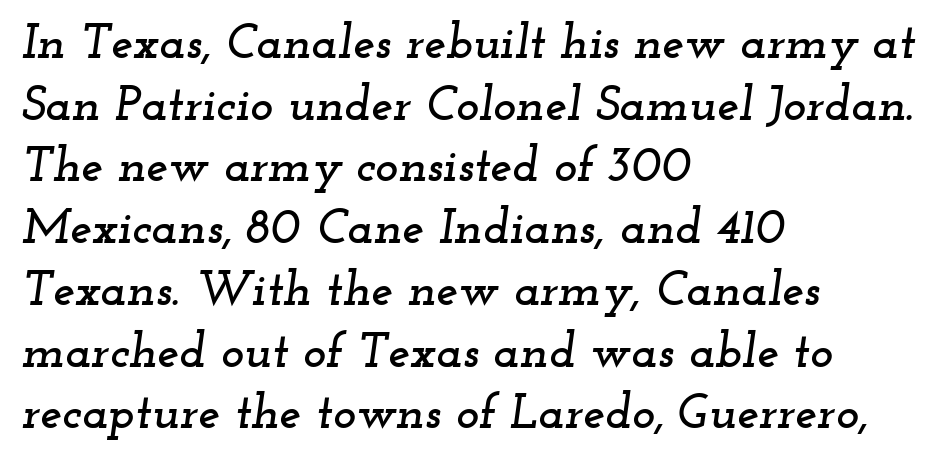
Q: Is the text italic (slanted)? A: Yes, it leans right by about 12 degrees.
Q: Is the typeface a serif or a sans-serif typeface? A: Serif.
Q: Is the text underlined? A: No.
Q: How is the paragraph aligned? A: Left-aligned.
Q: Is the spacing between letters normal or unusually wide? A: Normal.
Q: Is the spacing between lines tight, normal or loose? A: Normal.
Q: Width (condensed, normal, or wide)? A: Wide.
Q: Stroke contrast? A: Low.
Q: x-height? A: Small.
Q: Monospaced? A: No.
